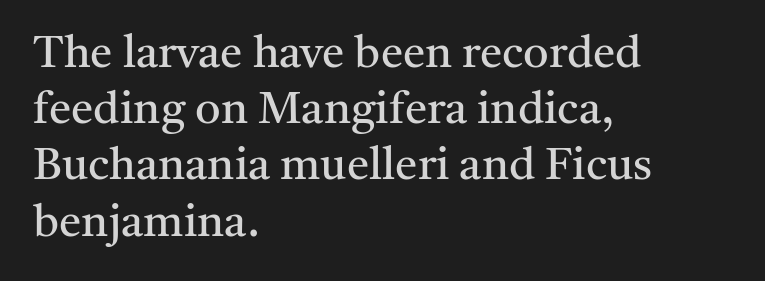
Q: Is the text bold? A: No.
Q: Is the text italic (slanted)? A: No, it is upright.
Q: Is the typeface a serif or a sans-serif typeface? A: Serif.
Q: Is the text underlined? A: No.
Q: How is the paragraph aligned? A: Left-aligned.
Q: Is the spacing between letters normal or unusually wide? A: Normal.
Q: Is the spacing between lines tight, normal or loose? A: Normal.
Q: Width (condensed, normal, or wide)? A: Normal.
Q: Stroke contrast? A: Medium.
Q: x-height? A: Medium.
Q: Monospaced? A: No.
